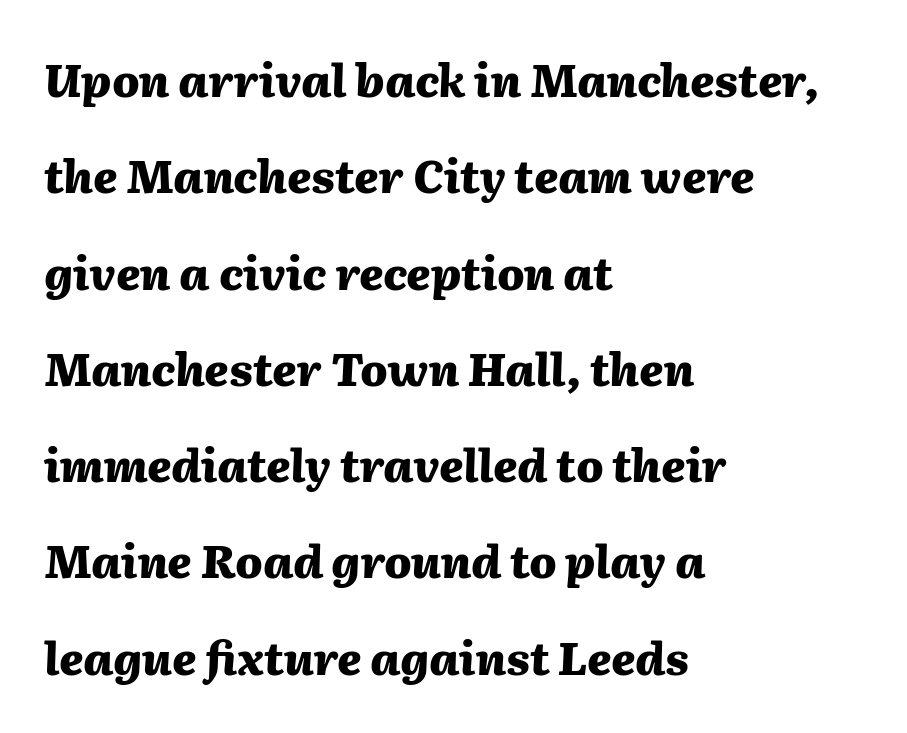
The image shows 45 px heavy type, italic (leaning right); set left-aligned, loose line spacing (2.14x), normal letter spacing, not underlined; medium stroke contrast and a medium x-height.
